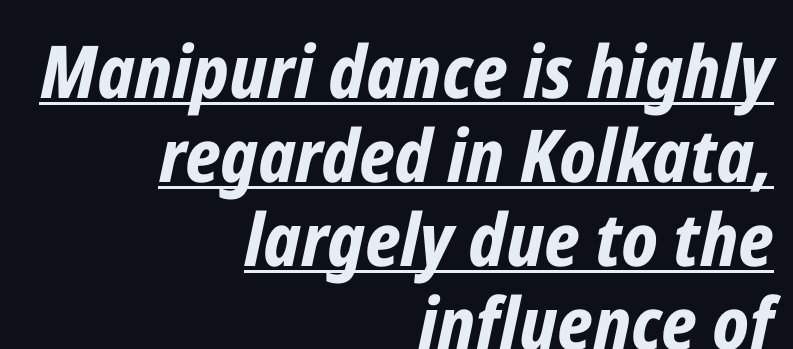
Q: Is the text bold? A: Yes.
Q: Is the text italic (slanted)? A: Yes, it leans right by about 12 degrees.
Q: Is the text underlined? A: Yes.
Q: How is the paragraph aligned? A: Right-aligned.
Q: Is the spacing between letters normal or unusually wide? A: Normal.
Q: Is the spacing between lines tight, normal or loose? A: Tight.
Q: Width (condensed, normal, or wide)? A: Condensed.
Q: Stroke contrast? A: Low.
Q: x-height? A: Medium.
Q: Monospaced? A: No.
